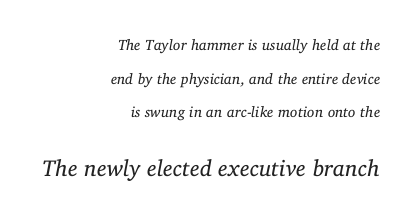
The image shows 23 px text type, italic (leaning right); set right-aligned, loose line spacing (2.24x), normal letter spacing, not underlined; the second (bottom) block is 1.53x larger.
